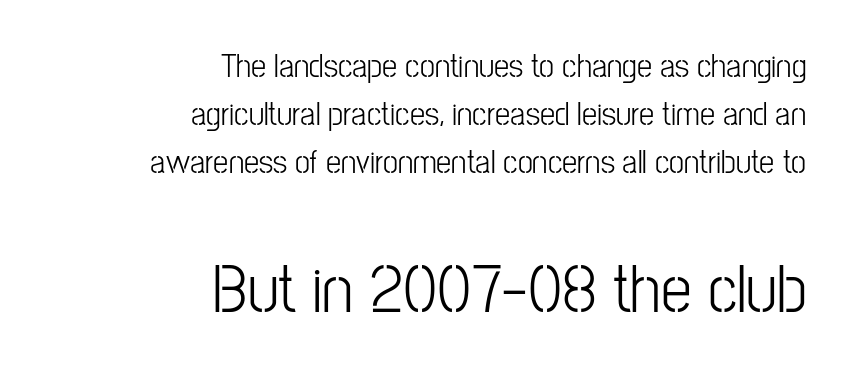
The image shows 69 px light, condensed sans-serif type, upright; set right-aligned, normal line spacing (1.41x), normal letter spacing, not underlined; the second (bottom) block is 2.03x larger; low stroke contrast and a medium x-height.
